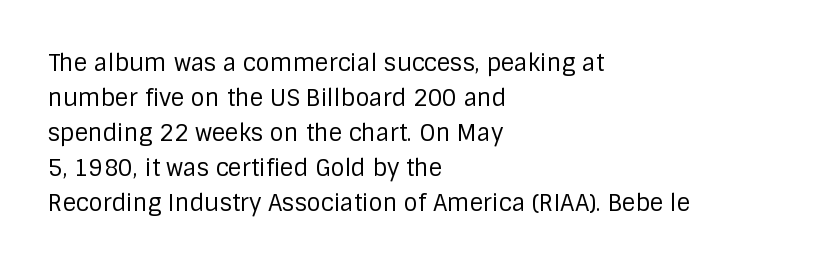
Weight: not bold — regular or lighter. The typesetter chose a ragged-right arrangement here. Each new line begins a customary step beneath the previous one. You could call the tracking neutral — neither tight nor loose. Only glyphs here, with clear space below each row. You can tell it's not italic because the verticals are truly vertical.
